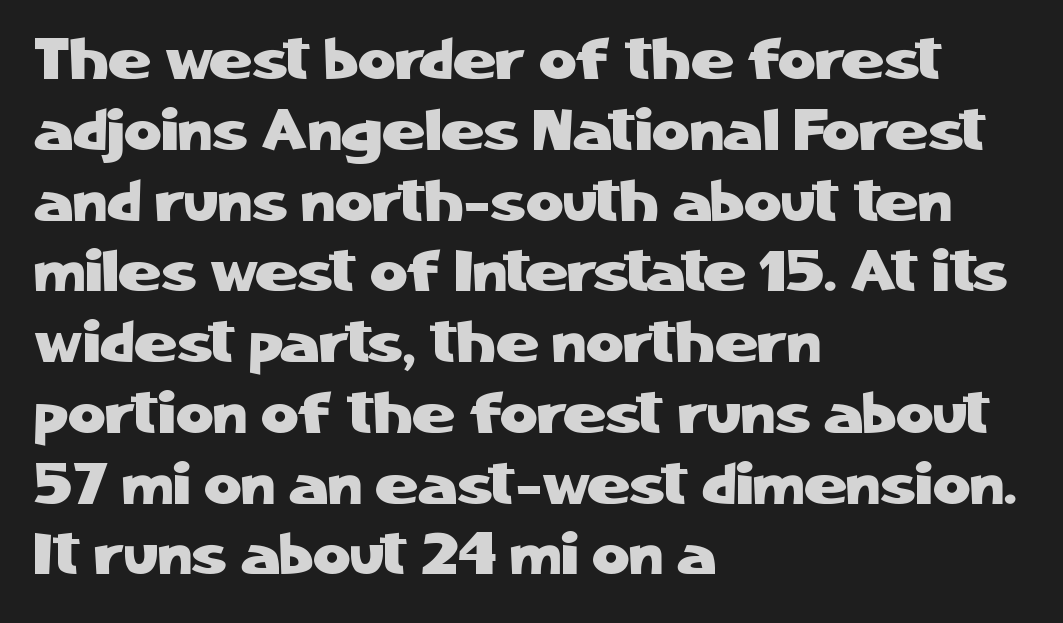
{"serif": "no", "italic": "no", "width": "normal", "stroke_contrast": "low", "x_height": "medium", "monospaced": "no", "underline": "no", "align": "left", "line_spacing_ratio": 1.22, "letter_spacing": "normal", "letter_spacing_em": 0.0, "glyph_px": 58}
